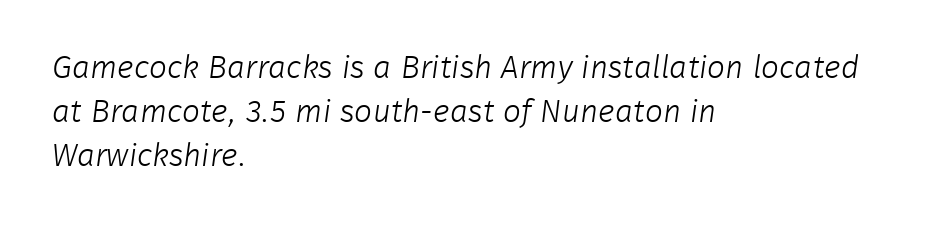
The gaps between neighbouring characters are ordinary and unremarkable. The specimen omits any rule beneath the text block's lines. The text was rendered using a sans face with plain stroke endings. Line starts are locked; line ends wander. Vertically, the passage feels balanced, rows spaced as you'd expect. A typesetter would call this proportional, since set widths differ per character.
